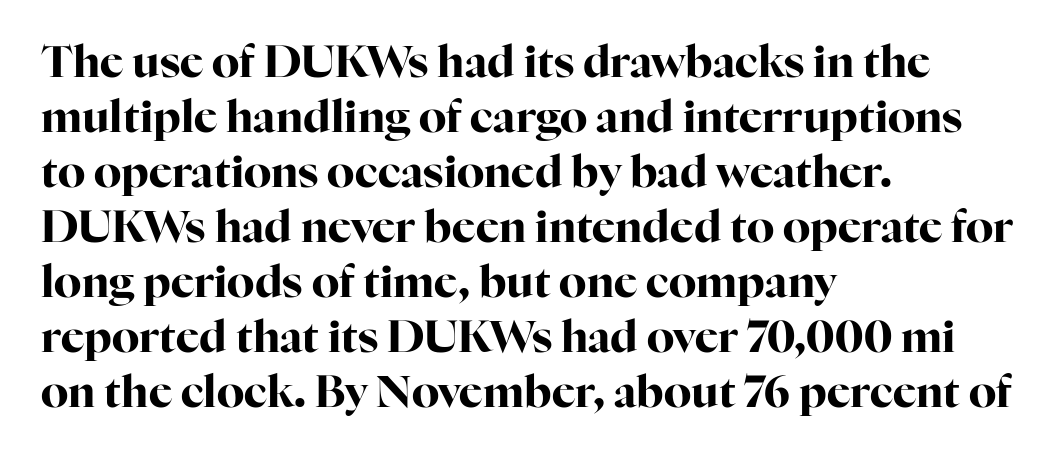
{"serif": "yes", "italic": "no", "bold": "yes", "weight": "bold", "width": "normal", "stroke_contrast": "high", "x_height": "medium", "monospaced": "no", "underline": "no", "align": "left", "line_spacing": "normal", "line_spacing_ratio": 1.25, "letter_spacing": "normal", "letter_spacing_em": 0.0, "glyph_px": 44}
